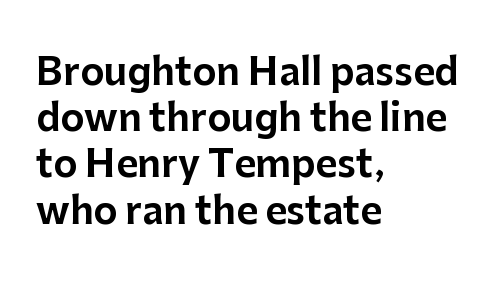
Q: Is the text italic (slanted)? A: No, it is upright.
Q: Is the typeface a serif or a sans-serif typeface? A: Sans-serif.
Q: Is the text underlined? A: No.
Q: How is the paragraph aligned? A: Left-aligned.
Q: Is the spacing between letters normal or unusually wide? A: Normal.
Q: Is the spacing between lines tight, normal or loose? A: Normal.
Q: Width (condensed, normal, or wide)? A: Normal.
Q: Stroke contrast? A: Low.
Q: x-height? A: Medium.
Q: Monospaced? A: No.
